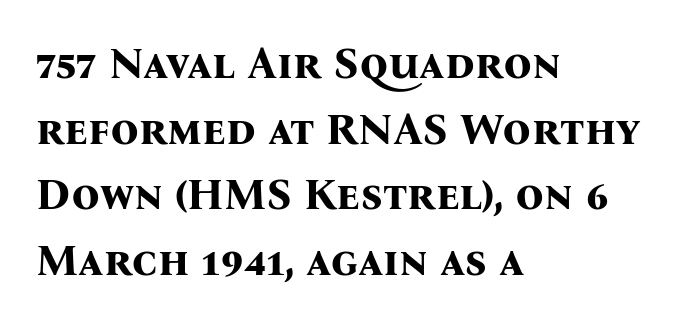
The rendering uses a bold face; every stroke is thick and dark. These lines are set flush left with a ragged right edge. Glance below the letters and you will spot only blank space. A typesetter would call this zero additional tracking.
